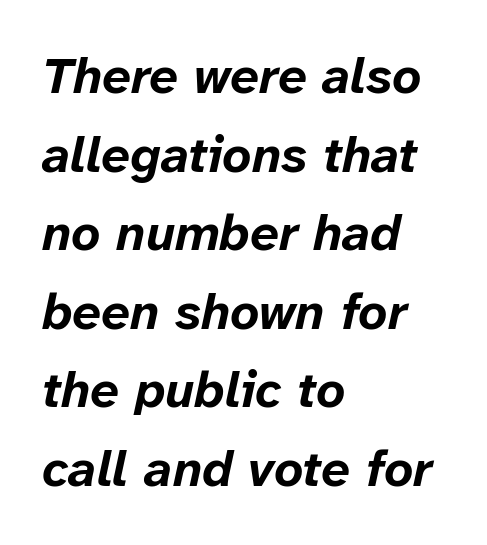
The face used here is rendered with its standard letterfit. If you measured baseline to baseline, you'd find a middling distance. In terms of posture, this sample is oblique. Each glyph is drawn with heavy, bold strokes.
